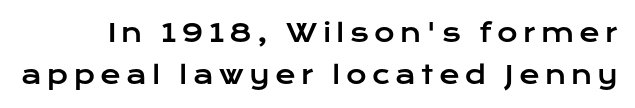
{"italic": "no", "underline": "no", "line_spacing": "normal", "line_spacing_ratio": 1.68, "letter_spacing": "wide", "letter_spacing_em": 0.21, "glyph_px": 25}
